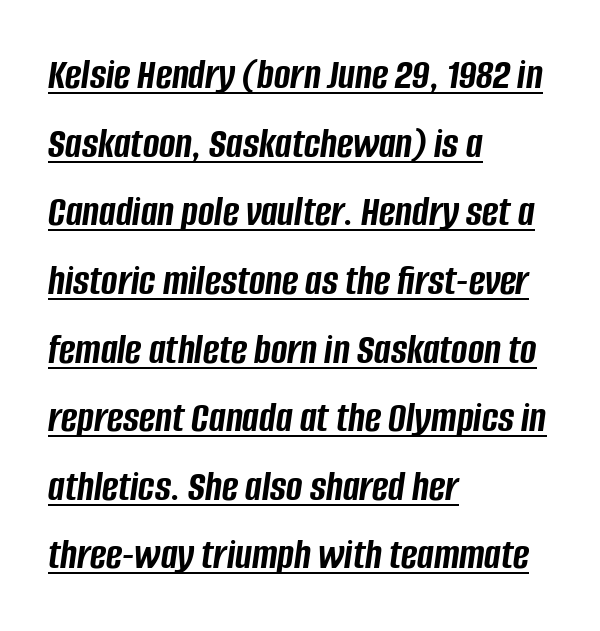
The image shows 44 px semibold, condensed type, italic (leaning right); set left-aligned, normal line spacing (1.56x), normal letter spacing, underlined; low stroke contrast and a large x-height.
